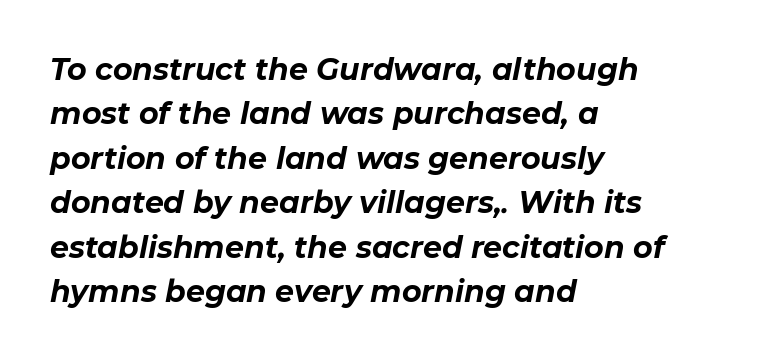
{"italic": "yes", "lean": "right", "slant_degrees": 11, "bold": "yes", "weight": "bold", "width": "normal", "stroke_contrast": "low", "x_height": "medium", "monospaced": "no", "underline": "no", "align": "left", "line_spacing": "normal", "line_spacing_ratio": 1.48, "letter_spacing": "normal", "letter_spacing_em": 0.0, "glyph_px": 30}
